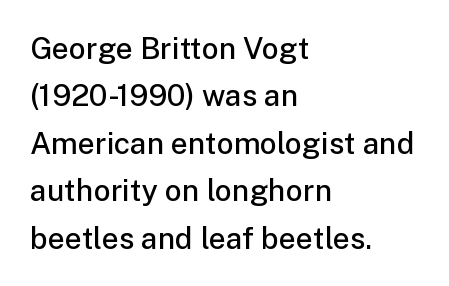
Q: Is the text bold? A: Semi-bold.
Q: Is the text italic (slanted)? A: No, it is upright.
Q: Is the typeface a serif or a sans-serif typeface? A: Sans-serif.
Q: Is the text underlined? A: No.
Q: How is the paragraph aligned? A: Left-aligned.
Q: Is the spacing between letters normal or unusually wide? A: Normal.
Q: Is the spacing between lines tight, normal or loose? A: Normal.
Q: Width (condensed, normal, or wide)? A: Normal.
Q: Stroke contrast? A: Low.
Q: x-height? A: Medium.
Q: Monospaced? A: No.
